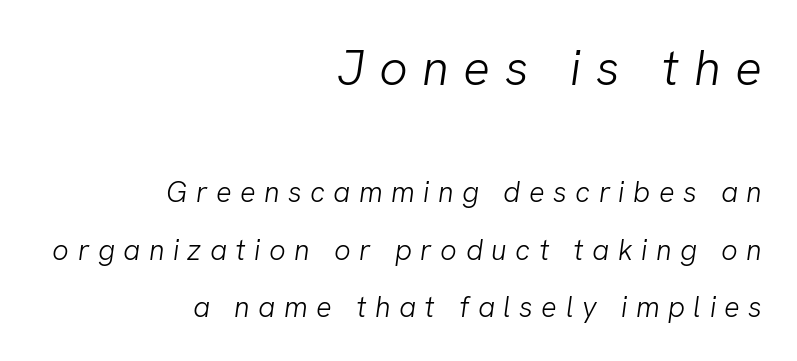
{"serif": "no", "bold": "no", "weight": "light", "width": "normal", "stroke_contrast": "low", "x_height": "medium", "monospaced": "no", "underline": "no", "align": "right", "line_spacing": "loose", "line_spacing_ratio": 1.97, "letter_spacing": "wide", "letter_spacing_em": 0.29, "larger_block": "first", "size_ratio": 1.72, "glyph_px": 50}
